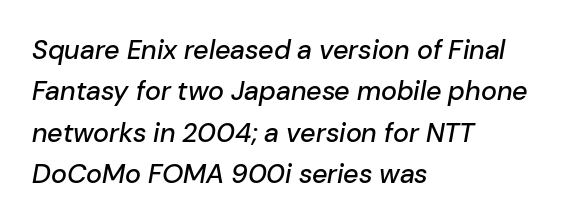
The image shows 27 px text type, italic (leaning right); set left-aligned, normal line spacing (1.53x), normal letter spacing, not underlined.
